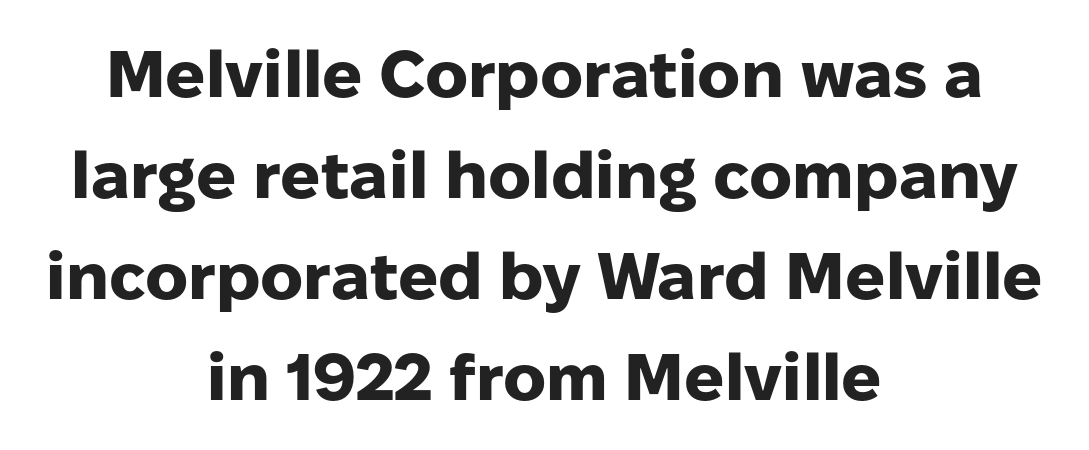
Character widths vary here, with narrow letters taking less room than wide ones. The letterforms sit shoulder to shoulder at normal distance. The space beneath each line is pristine and unruled. Vertically, the passage feels balanced, rows spaced as you'd expect. Plenty of ink on the page — the face is bold. This rendering employs a face without finishing strokes, i.e., a sans-serif.
